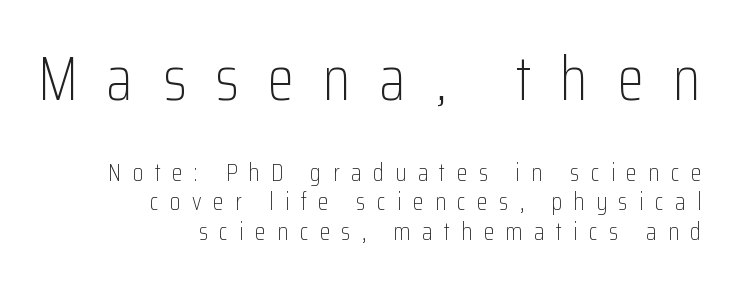
A typesetter would mark this as roman, not italic. No feet cap the strokes, marking this as sans-serif type. Honestly, the letter spacing is so wide it's the main thing you notice. Of the two passages, the one on top uses the larger point size. Do the characters align in a grid? No, the font is proportional. Each row of text sits above clean, open space.
